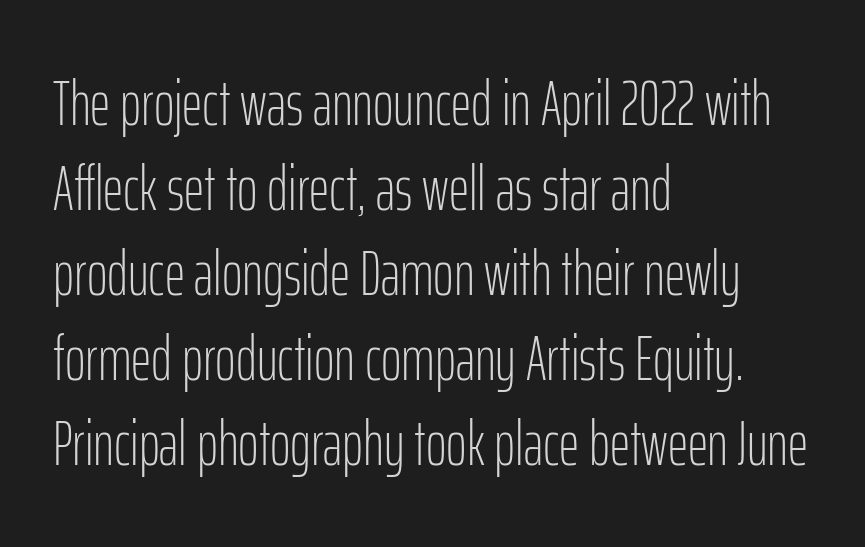
{"serif": "no", "italic": "no", "bold": "no", "weight": "light", "width": "condensed", "stroke_contrast": "low", "x_height": "medium", "monospaced": "no", "underline": "no", "align": "left", "line_spacing": "normal", "line_spacing_ratio": 1.35, "letter_spacing": "normal", "letter_spacing_em": 0.0, "glyph_px": 63}
